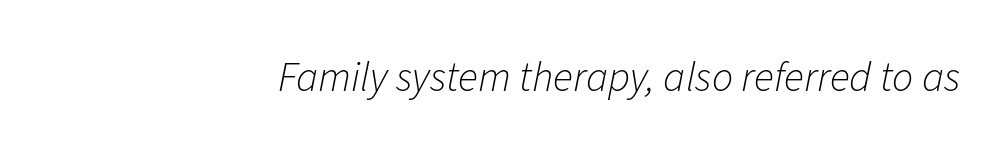
Q: Is the text bold? A: No.
Q: Is the text italic (slanted)? A: Yes, it leans right by about 11 degrees.
Q: Is the text underlined? A: No.
Q: How is the paragraph aligned? A: Right-aligned.
Q: Is the spacing between letters normal or unusually wide? A: Normal.
Q: Width (condensed, normal, or wide)? A: Normal.
Q: Stroke contrast? A: Low.
Q: x-height? A: Medium.
Q: Monospaced? A: No.
